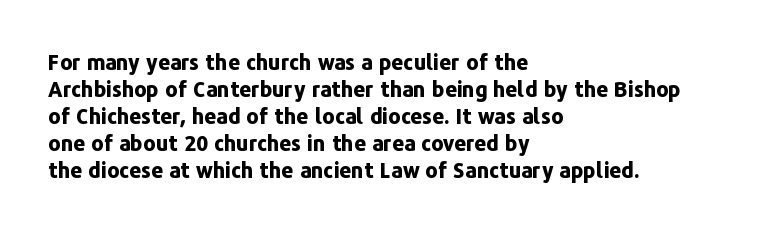
Which margin do the lines hug? The left one — the right edge is uneven. The foot of each line stays bare and open. Strokes here are thick enough to call this a true bold. Does the lettering tilt? It doesn't — this is upright. You could call the tracking neutral — neither tight nor loose. Interline gaps are of average width in this sample.
